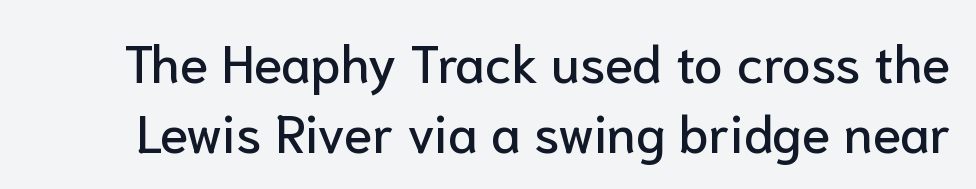
The image shows 52 px sans-serif type, upright; set normal line spacing (1.34x), normal letter spacing, not underlined; low stroke contrast and a medium x-height.
